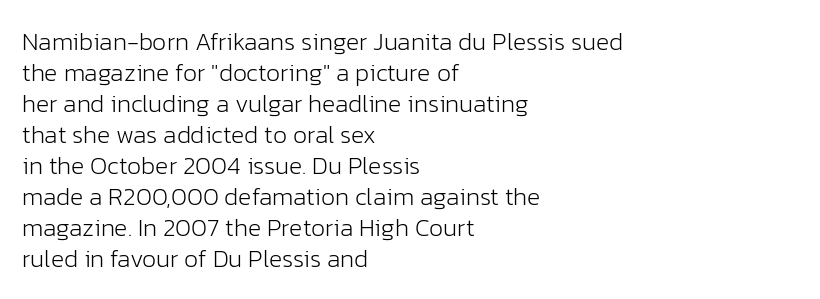
Q: Is the text bold? A: No.
Q: Is the text italic (slanted)? A: No, it is upright.
Q: Is the text underlined? A: No.
Q: How is the paragraph aligned? A: Left-aligned.
Q: Is the spacing between letters normal or unusually wide? A: Normal.
